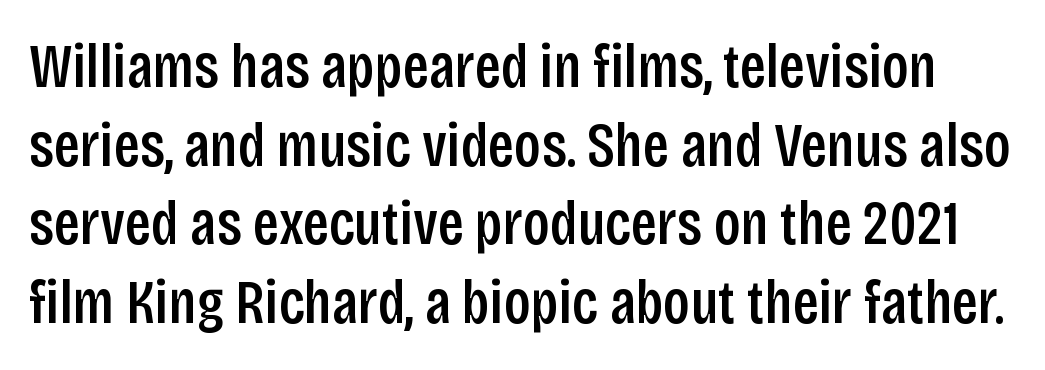
Is this a sans? Yes — the strokes have no serifs. The typesetting leans somewhat heavy: a semibold. In terms of letterspacing, this is plain default setting. A typesetter would call this proportional, since set widths differ per character. Check the space under the baseline: it is left empty.
